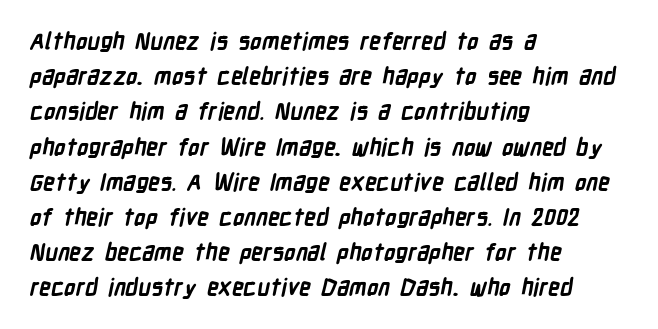
Q: Is the text bold? A: Yes.
Q: Is the text underlined? A: No.
Q: How is the paragraph aligned? A: Left-aligned.
Q: Is the spacing between letters normal or unusually wide? A: Normal.
Q: Is the spacing between lines tight, normal or loose? A: Normal.
